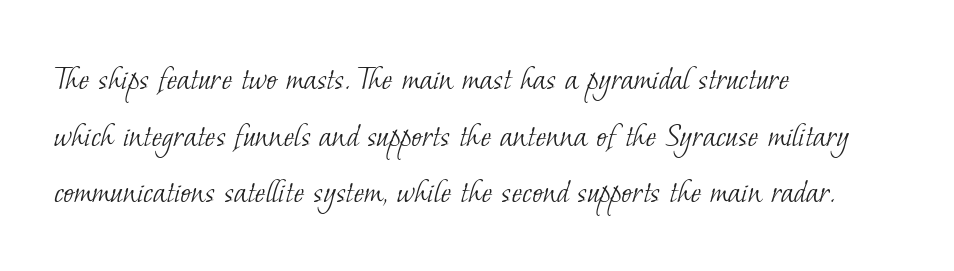
Are there feet on the stems? There are — it's a serif. Has an underline been added? It has not. Looks like regular typesetting: each glyph gets only the width it needs. What stands out about the letter spacing? Nothing — it is the standard amount. Each stroke keeps to a modest, everyday thickness or less.
